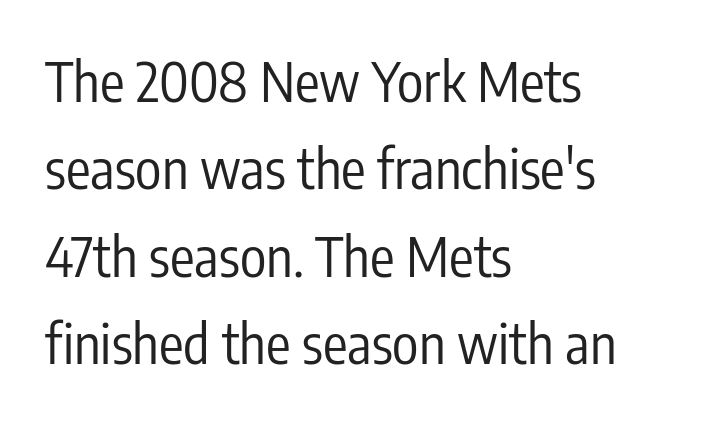
Weight: not bold — regular or lighter. Is this a sans? Yes — the strokes have no serifs. The gap between lines stays unmarked. Alignment: flush left. Posture: vertical. Horizontal bands of white between lines are of average thickness.
